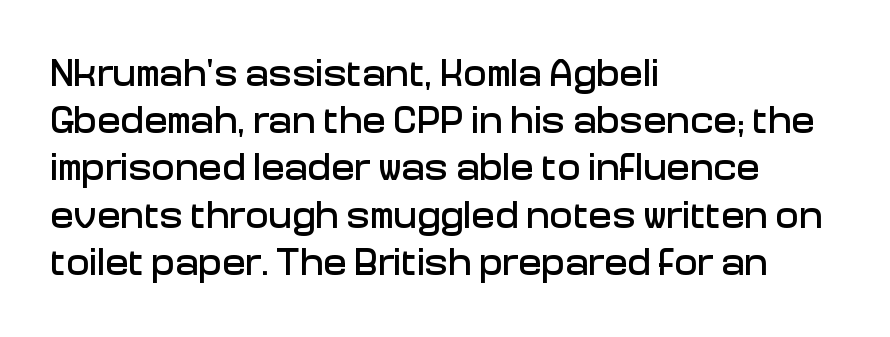
You could not count columns in this text — the font is proportionally spaced. The gap between lines stays unmarked. Quick note: not italic, upright. Short note: letters normally spaced. Alignment: flush left.
